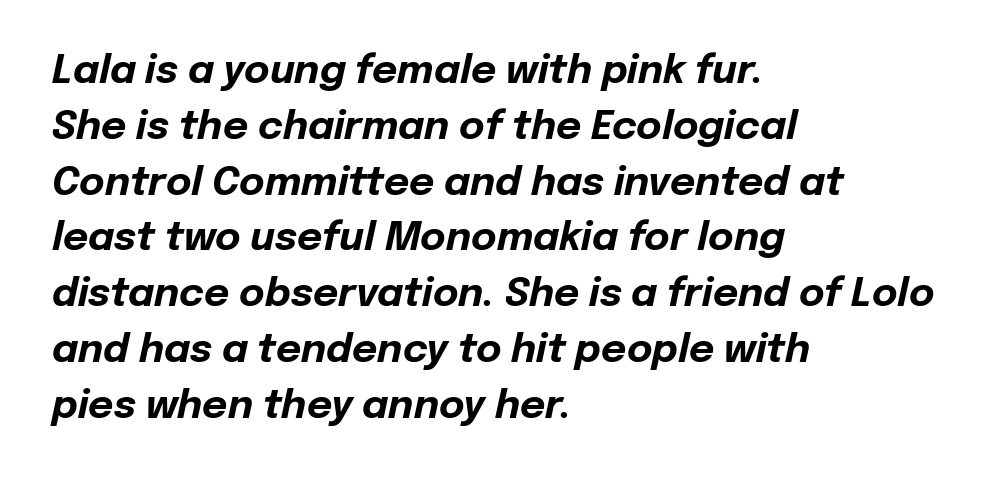
The image shows 39 px bold type, italic (leaning right); set left-aligned, normal line spacing (1.43x), normal letter spacing, not underlined; low stroke contrast and a medium x-height.
